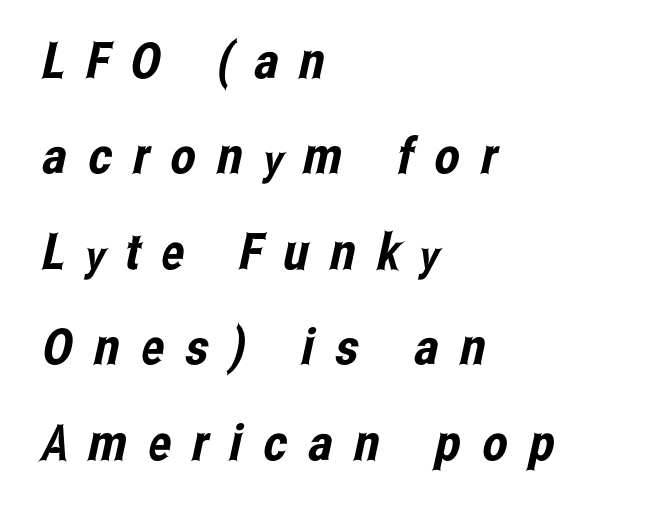
{"serif": "no", "width": "condensed", "stroke_contrast": "low", "x_height": "medium", "monospaced": "no", "underline": "no", "align": "left", "line_spacing": "loose", "line_spacing_ratio": 1.91, "letter_spacing": "wide", "letter_spacing_em": 0.43, "glyph_px": 50}
